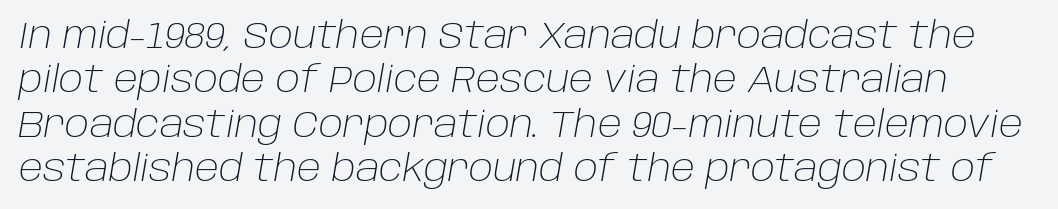
Q: Is the text bold? A: No.
Q: Is the text italic (slanted)? A: Yes, it leans right by about 10 degrees.
Q: Is the text underlined? A: No.
Q: Is the spacing between letters normal or unusually wide? A: Normal.
Q: Width (condensed, normal, or wide)? A: Normal.
Q: Stroke contrast? A: Low.
Q: x-height? A: Large.
Q: Monospaced? A: No.
